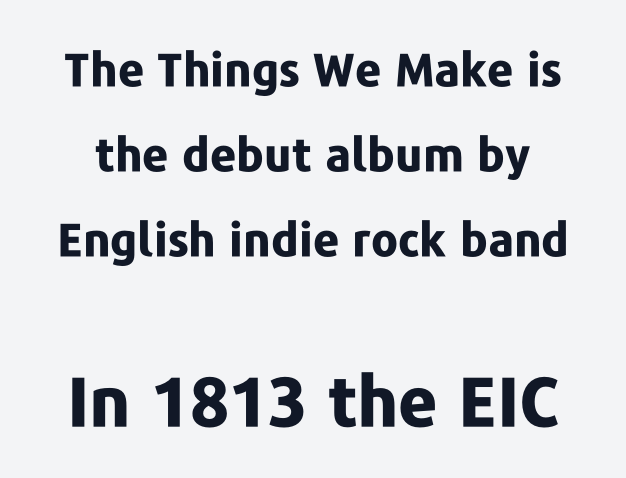
{"serif": "no", "italic": "no", "bold": "yes", "weight": "bold", "width": "normal", "stroke_contrast": "low", "x_height": "medium", "monospaced": "no", "underline": "no", "line_spacing_ratio": 1.85, "letter_spacing": "normal", "letter_spacing_em": 0.0, "larger_block": "second", "size_ratio": 1.5, "glyph_px": 69}
